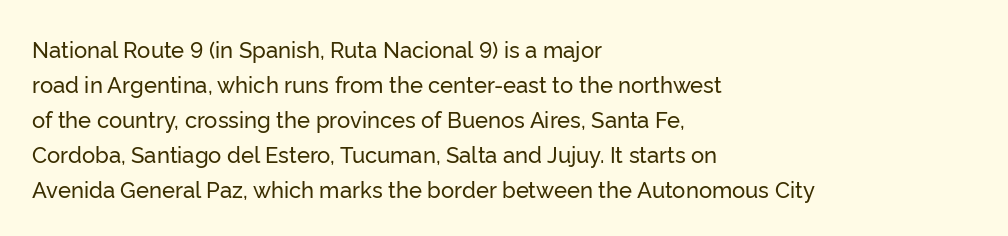
{"italic": "no", "underline": "no", "align": "left", "line_spacing": "normal", "line_spacing_ratio": 1.59, "letter_spacing": "normal", "letter_spacing_em": 0.0, "glyph_px": 22}
